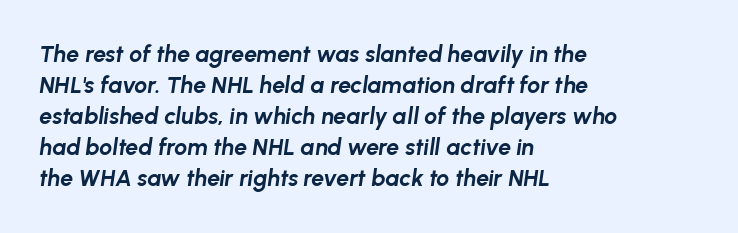
The image shows 23 px bold type, italic (leaning right); set left-aligned, normal line spacing (1.35x), normal letter spacing, not underlined.
